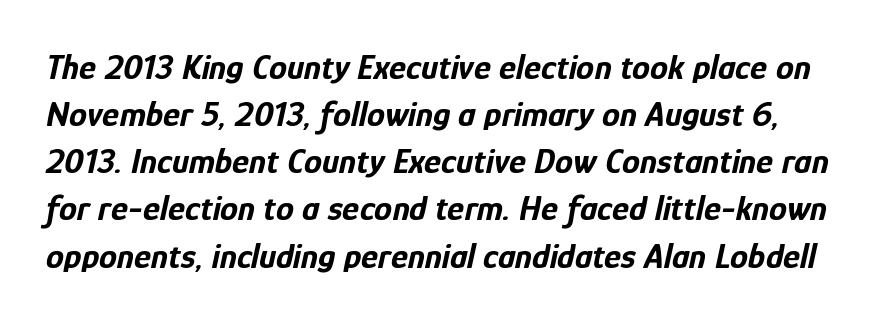
{"italic": "yes", "lean": "right", "slant_degrees": 12, "bold": "yes", "weight": "bold", "width": "condensed", "stroke_contrast": "low", "x_height": "medium", "monospaced": "no", "underline": "no", "line_spacing": "normal", "line_spacing_ratio": 1.31, "letter_spacing": "normal", "letter_spacing_em": 0.0, "glyph_px": 36}
